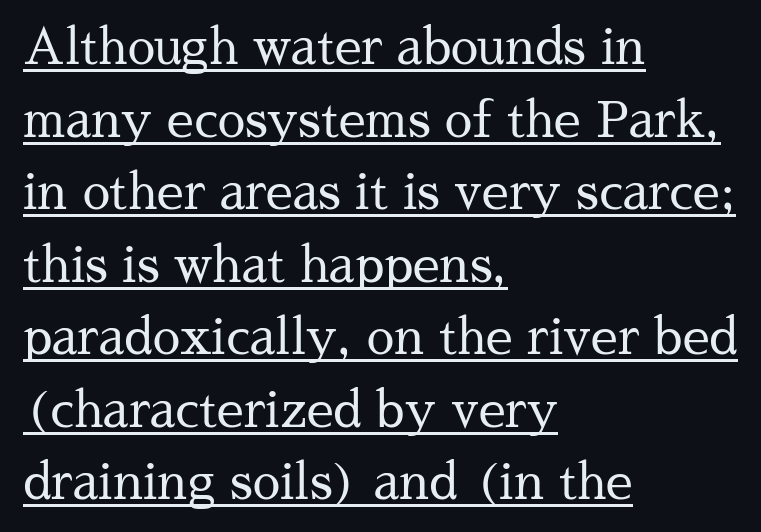
Q: Is the text bold? A: No.
Q: Is the text italic (slanted)? A: No, it is upright.
Q: Is the typeface a serif or a sans-serif typeface? A: Serif.
Q: Is the text underlined? A: Yes.
Q: How is the paragraph aligned? A: Left-aligned.
Q: Is the spacing between letters normal or unusually wide? A: Normal.
Q: Is the spacing between lines tight, normal or loose? A: Normal.
Q: Width (condensed, normal, or wide)? A: Normal.
Q: Stroke contrast? A: Medium.
Q: x-height? A: Medium.
Q: Monospaced? A: No.
